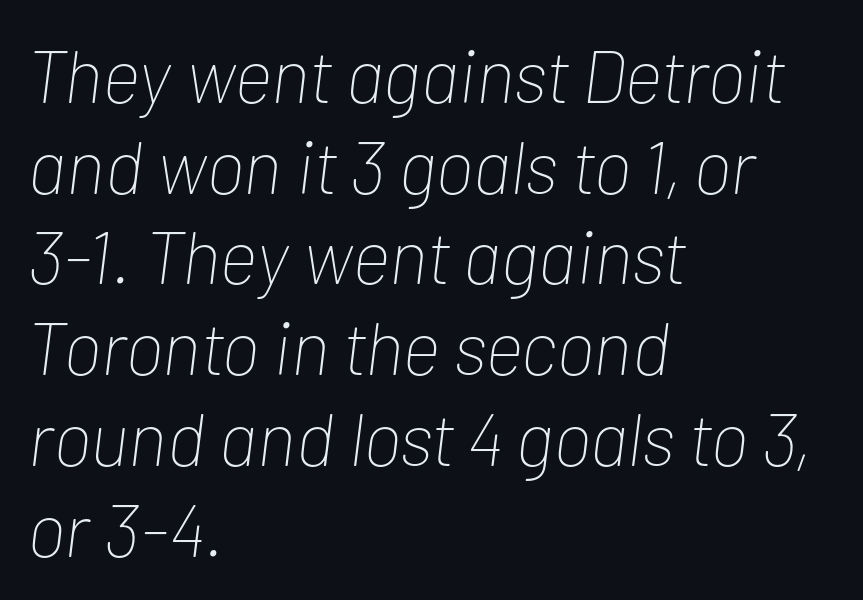
The image shows 75 px thin, condensed type, italic (leaning right); set left-aligned, line spacing 1.21x, normal letter spacing, not underlined; low stroke contrast and a medium x-height.
